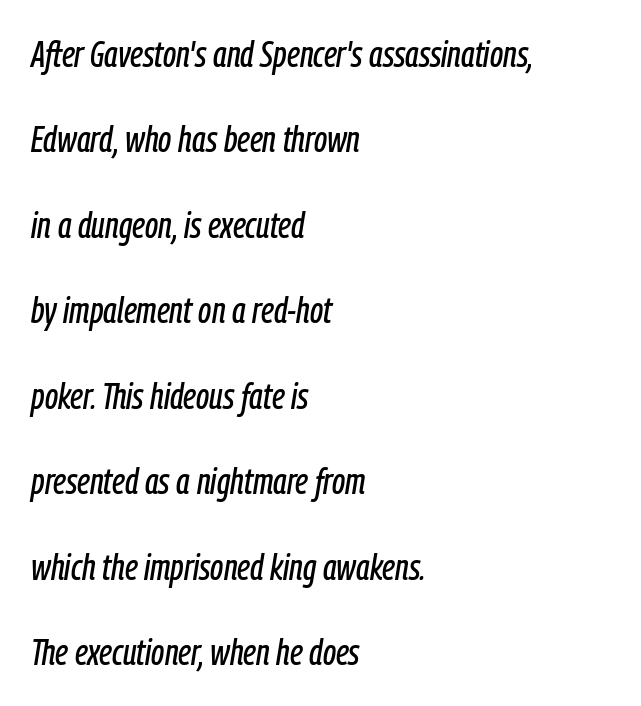
Q: Is the text italic (slanted)? A: Yes, it leans right by about 9 degrees.
Q: Is the text underlined? A: No.
Q: How is the paragraph aligned? A: Left-aligned.
Q: Is the spacing between letters normal or unusually wide? A: Normal.
Q: Is the spacing between lines tight, normal or loose? A: Loose.
Q: Width (condensed, normal, or wide)? A: Condensed.
Q: Stroke contrast? A: Low.
Q: x-height? A: Medium.
Q: Monospaced? A: No.
